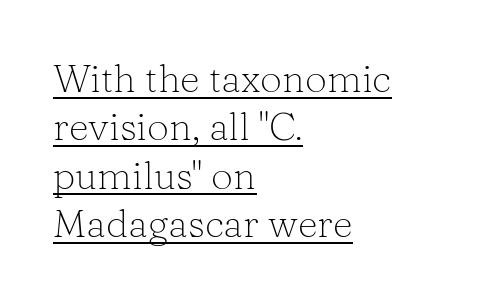
Quick note: underline on. The typeface chosen for these lines features serifs. The characters are drawn with everyday or finer stroke widths. If you drew a ruler down the left edge, every line would touch it. Looks like regular typesetting: each glyph gets only the width it needs. Letter spacing: default.
